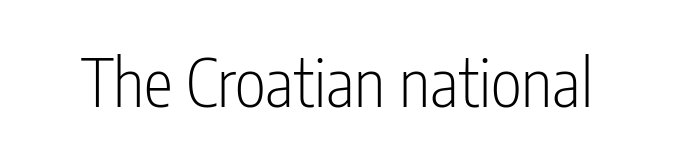
Q: Is the text bold? A: No.
Q: Is the text italic (slanted)? A: No, it is upright.
Q: Is the typeface a serif or a sans-serif typeface? A: Sans-serif.
Q: Is the text underlined? A: No.
Q: Is the spacing between letters normal or unusually wide? A: Normal.
Q: Width (condensed, normal, or wide)? A: Condensed.
Q: Stroke contrast? A: Low.
Q: x-height? A: Medium.
Q: Monospaced? A: No.
